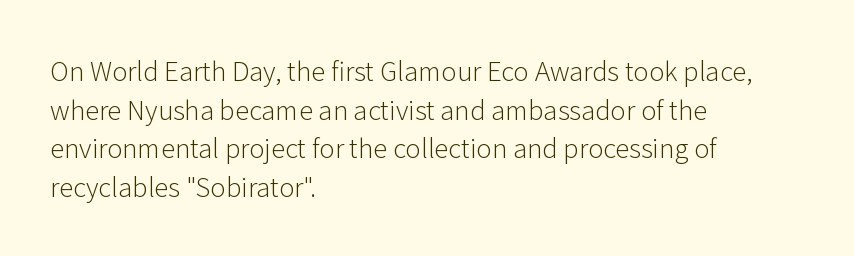
Posture: vertical. The weight tops out at a normal text grade. Words appear dense and cohesive because spacing is normal. If you drew a ruler down the left edge, every line would touch it. Line spacing here is normal. Underline: absent.
